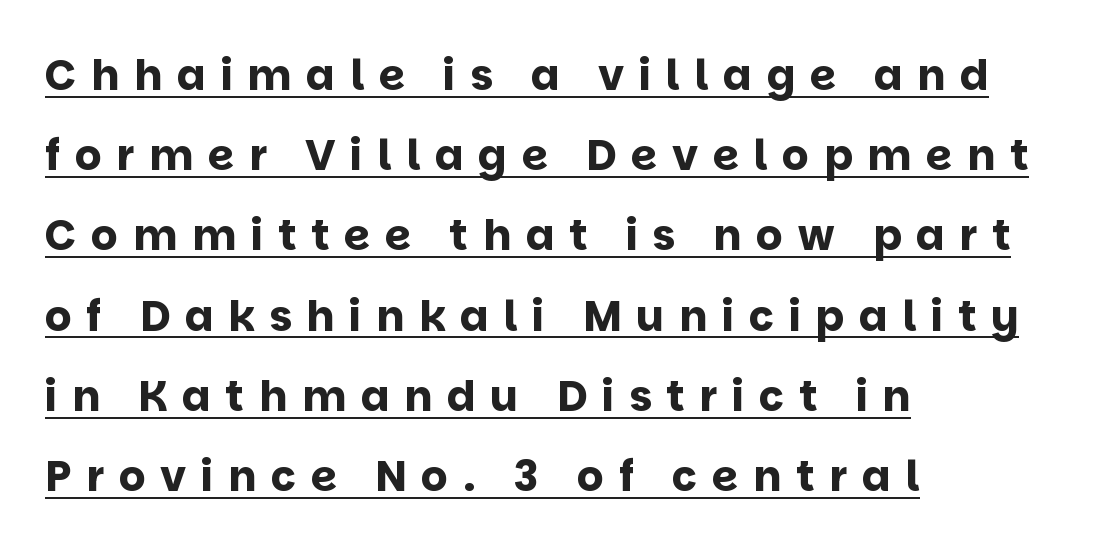
Q: Is the text bold? A: Yes.
Q: Is the text italic (slanted)? A: No, it is upright.
Q: Is the typeface a serif or a sans-serif typeface? A: Sans-serif.
Q: Is the text underlined? A: Yes.
Q: How is the paragraph aligned? A: Left-aligned.
Q: Is the spacing between letters normal or unusually wide? A: Unusually wide.
Q: Is the spacing between lines tight, normal or loose? A: Loose.
Q: Width (condensed, normal, or wide)? A: Normal.
Q: Stroke contrast? A: Low.
Q: x-height? A: Large.
Q: Monospaced? A: No.
